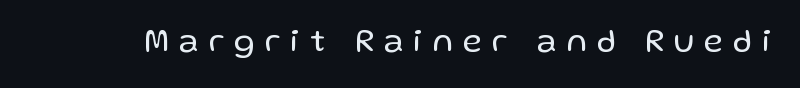
{"serif": "no", "italic": "no", "bold": "no", "weight": "regular", "width": "normal", "stroke_contrast": "low", "x_height": "medium", "monospaced": "no", "underline": "no", "letter_spacing": "wide", "letter_spacing_em": 0.31, "glyph_px": 33}
